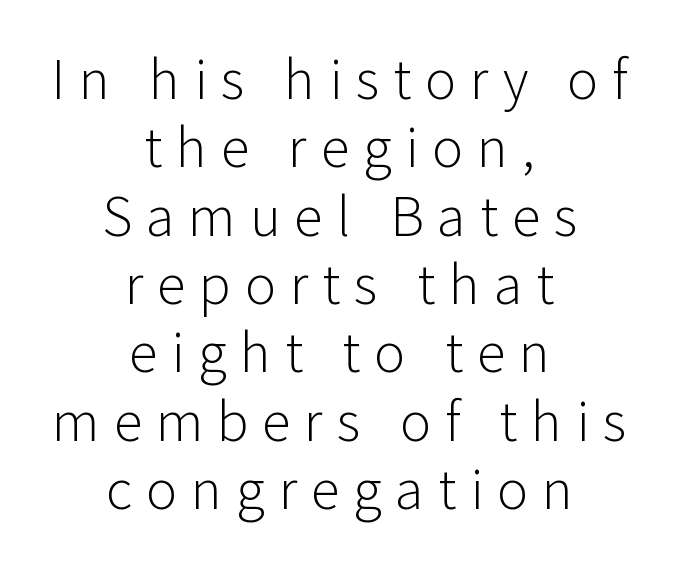
Q: Is the text bold? A: No.
Q: Is the text italic (slanted)? A: No, it is upright.
Q: Is the typeface a serif or a sans-serif typeface? A: Sans-serif.
Q: Is the text underlined? A: No.
Q: How is the paragraph aligned? A: Centered.
Q: Is the spacing between letters normal or unusually wide? A: Unusually wide.
Q: Is the spacing between lines tight, normal or loose? A: Normal.
Q: Width (condensed, normal, or wide)? A: Normal.
Q: Stroke contrast? A: Low.
Q: x-height? A: Medium.
Q: Monospaced? A: No.
